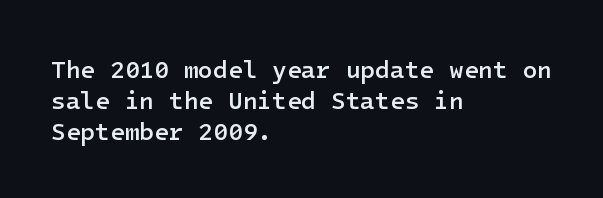
The strip under each line holds only bare page. Default kerning and tracking; the words read as compact shapes. This is the regular roman posture of the typeface. Regular leading. One-word summary of the alignment: left.
